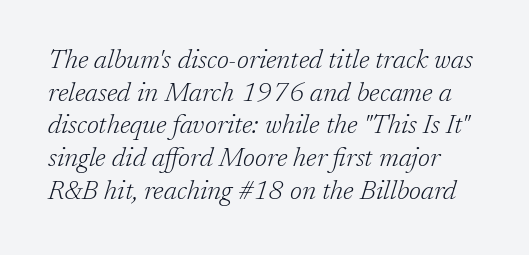
The image shows 27 px text type, italic (leaning right); set line spacing 1.21x, normal letter spacing, not underlined.
